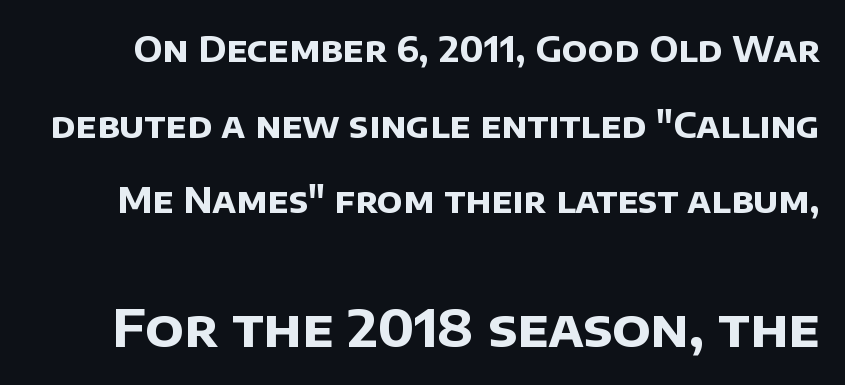
Q: Is the text bold? A: Yes.
Q: Is the typeface a serif or a sans-serif typeface? A: Sans-serif.
Q: Is the text underlined? A: No.
Q: Is the spacing between letters normal or unusually wide? A: Normal.
Q: Is the spacing between lines tight, normal or loose? A: Loose.
Q: Which block of text is set in a larger size, the first (top) or the second (bottom)? A: The second (bottom) one.
Q: Width (condensed, normal, or wide)? A: Normal.
Q: Stroke contrast? A: Low.
Q: x-height? A: Large.
Q: Monospaced? A: No.
